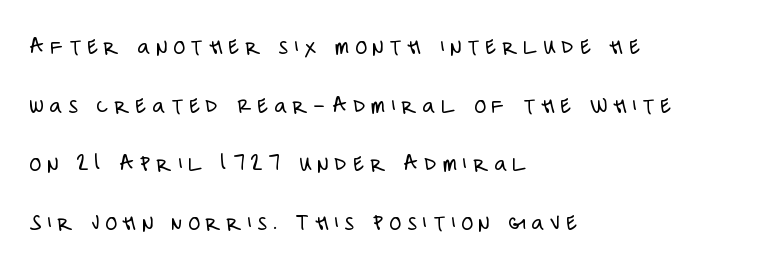
{"italic": "no", "bold": "no", "underline": "no", "align": "left", "line_spacing": "loose", "line_spacing_ratio": 2.44, "letter_spacing": "wide", "letter_spacing_em": 0.25, "glyph_px": 24}
